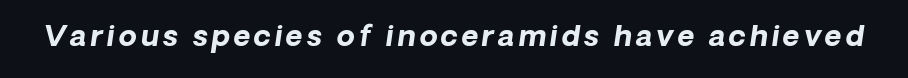
Q: Is the text bold? A: Yes.
Q: Is the text italic (slanted)? A: Yes, it leans right by about 8 degrees.
Q: Is the text underlined? A: No.
Q: Width (condensed, normal, or wide)? A: Normal.
Q: Stroke contrast? A: Low.
Q: x-height? A: Medium.
Q: Monospaced? A: No.
